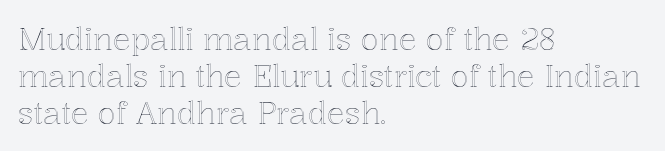
Q: Is the text italic (slanted)? A: No, it is upright.
Q: Is the text underlined? A: No.
Q: How is the paragraph aligned? A: Left-aligned.
Q: Is the spacing between letters normal or unusually wide? A: Normal.
Q: Width (condensed, normal, or wide)? A: Normal.
Q: x-height? A: Medium.
Q: Monospaced? A: No.
